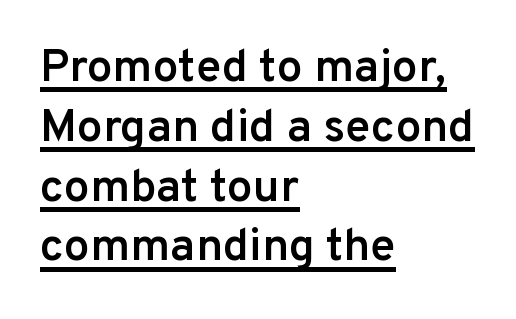
{"serif": "no", "italic": "no", "bold": "semi", "weight": "semibold", "width": "normal", "stroke_contrast": "low", "x_height": "medium", "monospaced": "no", "underline": "yes", "align": "left", "line_spacing": "normal", "line_spacing_ratio": 1.3, "letter_spacing": "normal", "letter_spacing_em": 0.0, "glyph_px": 46}
